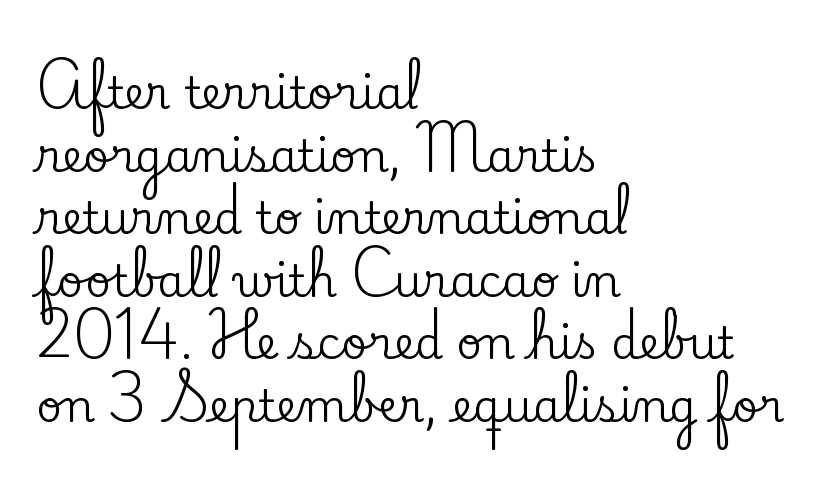
Q: Is the text italic (slanted)? A: No, it is upright.
Q: Is the typeface a serif or a sans-serif typeface? A: Serif.
Q: Is the text underlined? A: No.
Q: How is the paragraph aligned? A: Left-aligned.
Q: Is the spacing between letters normal or unusually wide? A: Normal.
Q: Is the spacing between lines tight, normal or loose? A: Normal.
Q: Width (condensed, normal, or wide)? A: Normal.
Q: Stroke contrast? A: Low.
Q: x-height? A: Small.
Q: Monospaced? A: No.
